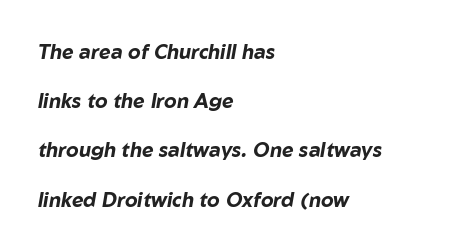
Q: Is the text bold? A: Yes.
Q: Is the text italic (slanted)? A: Yes, it leans right by about 10 degrees.
Q: Is the text underlined? A: No.
Q: How is the paragraph aligned? A: Left-aligned.
Q: Is the spacing between letters normal or unusually wide? A: Normal.
Q: Is the spacing between lines tight, normal or loose? A: Loose.
